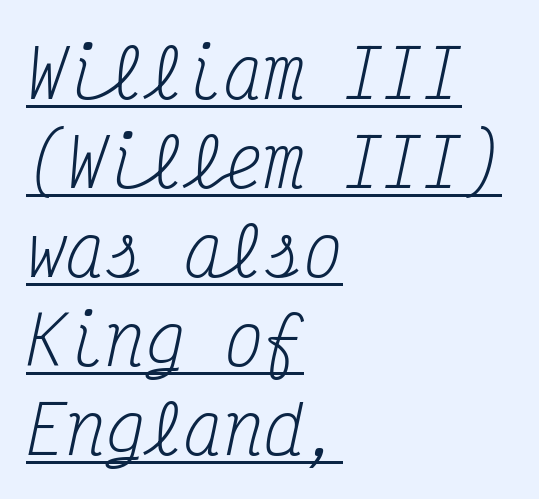
The image shows 66 px regular-weight, condensed serif type, italic (leaning right), monospaced; set left-aligned, normal line spacing (1.35x), normal letter spacing, underlined; medium stroke contrast and a medium x-height.
